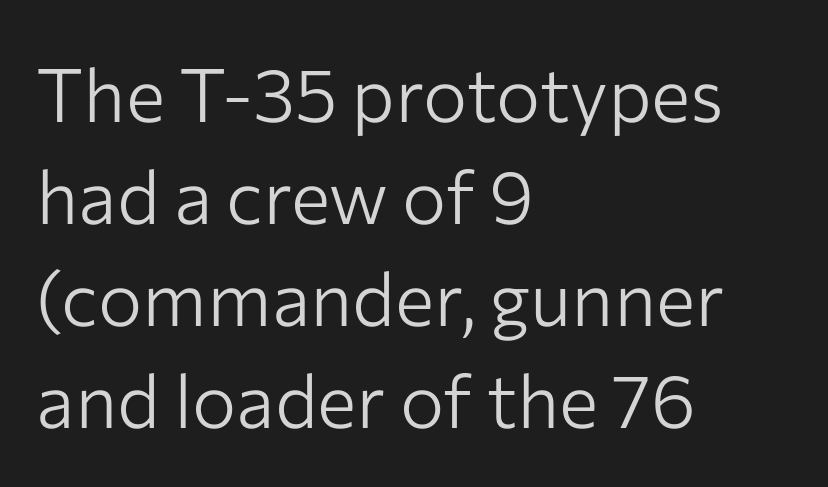
The strokes are not fattened; the text isn't bold. The typeface chosen for these lines omits serifs. Each line starts at the same left margin while the right side varies. Descenders hang freely into open space.
